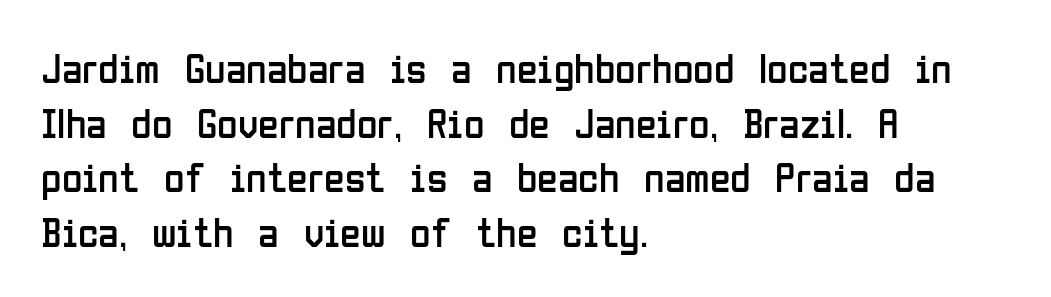
The image shows 42 px regular-weight, condensed sans-serif type, upright; set left-aligned, normal line spacing (1.3x), normal letter spacing, not underlined; low stroke contrast and a medium x-height.
